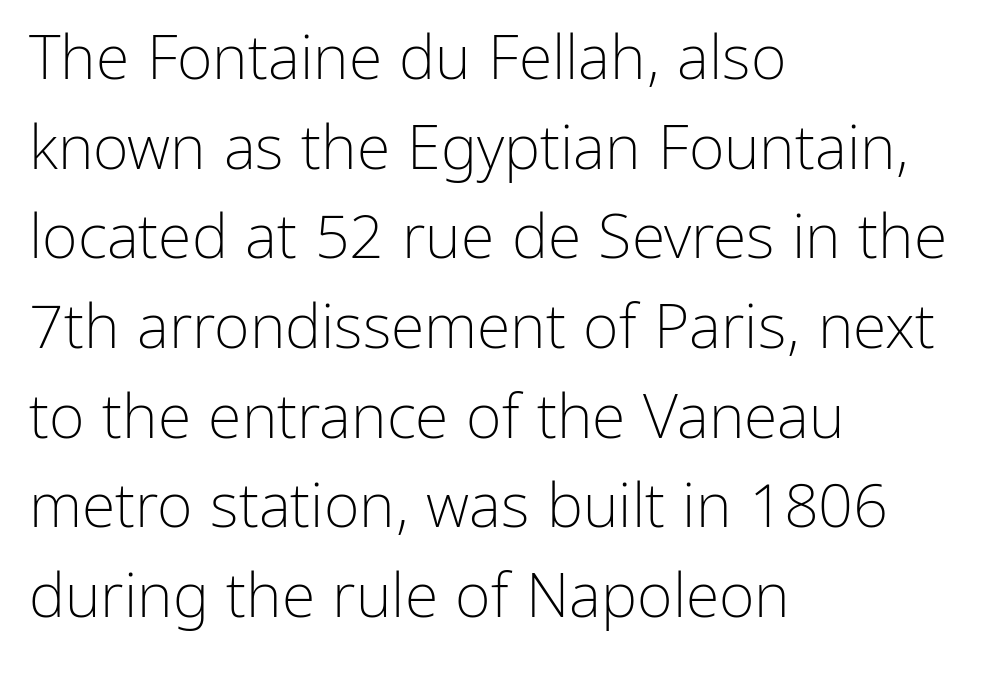
Q: Is the text bold? A: No.
Q: Is the text italic (slanted)? A: No, it is upright.
Q: Is the typeface a serif or a sans-serif typeface? A: Sans-serif.
Q: Is the text underlined? A: No.
Q: How is the paragraph aligned? A: Left-aligned.
Q: Is the spacing between letters normal or unusually wide? A: Normal.
Q: Is the spacing between lines tight, normal or loose? A: Normal.
Q: Width (condensed, normal, or wide)? A: Normal.
Q: Stroke contrast? A: Low.
Q: x-height? A: Medium.
Q: Monospaced? A: No.
